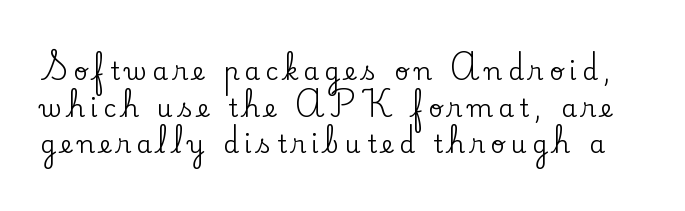
Q: Is the text italic (slanted)? A: No, it is upright.
Q: Is the text underlined? A: No.
Q: Is the spacing between letters normal or unusually wide? A: Unusually wide.
Q: Is the spacing between lines tight, normal or loose? A: Normal.
